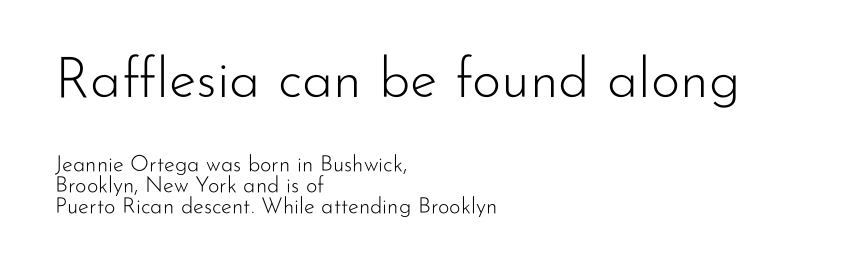
{"serif": "no", "italic": "no", "bold": "no", "weight": "light", "width": "normal", "stroke_contrast": "low", "x_height": "small", "monospaced": "no", "underline": "no", "align": "left", "line_spacing": "tight", "line_spacing_ratio": 0.96, "letter_spacing": "normal", "letter_spacing_em": 0.0, "larger_block": "first", "size_ratio": 2.55, "glyph_px": 56}
